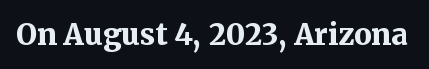
The image shows 29 px bold serif type, upright; set normal letter spacing, not underlined; medium stroke contrast and a medium x-height.
